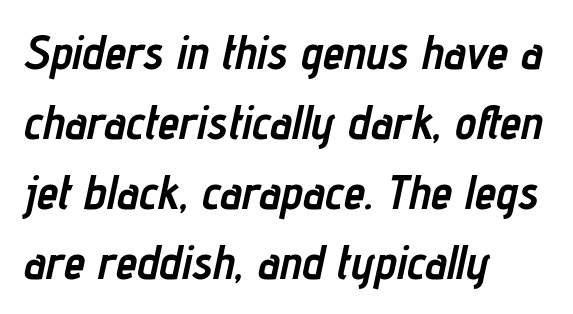
The image shows 48 px semibold, condensed type, italic (leaning right); set left-aligned, normal line spacing (1.46x), normal letter spacing, not underlined; low stroke contrast and a medium x-height.
